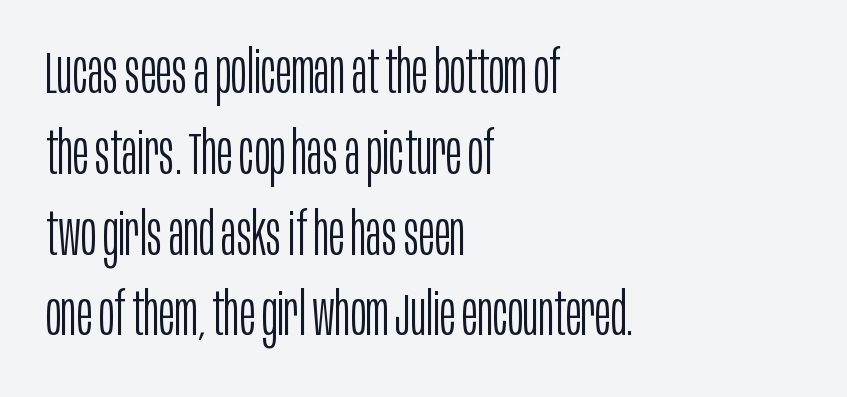
Q: Is the text bold? A: No.
Q: Is the text italic (slanted)? A: No, it is upright.
Q: Is the typeface a serif or a sans-serif typeface? A: Sans-serif.
Q: Is the text underlined? A: No.
Q: How is the paragraph aligned? A: Left-aligned.
Q: Is the spacing between letters normal or unusually wide? A: Normal.
Q: Is the spacing between lines tight, normal or loose? A: Normal.
Q: Width (condensed, normal, or wide)? A: Condensed.
Q: Stroke contrast? A: Low.
Q: x-height? A: Large.
Q: Monospaced? A: No.
